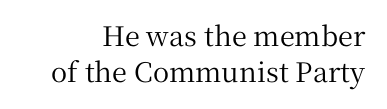
{"italic": "no", "underline": "no", "line_spacing": "normal", "line_spacing_ratio": 1.34, "letter_spacing": "normal", "letter_spacing_em": 0.0, "glyph_px": 27}
